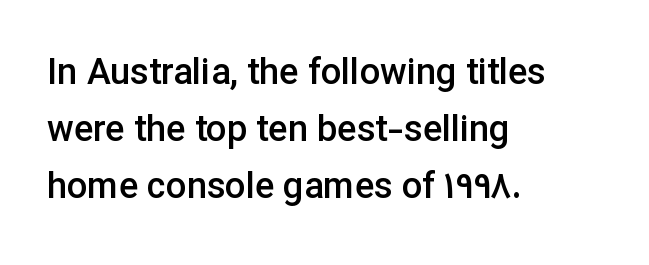
{"serif": "no", "italic": "no", "bold": "semi", "weight": "semibold", "width": "normal", "stroke_contrast": "low", "x_height": "medium", "monospaced": "no", "underline": "no", "align": "left", "line_spacing": "normal", "line_spacing_ratio": 1.58, "letter_spacing": "normal", "letter_spacing_em": 0.0, "glyph_px": 36}
